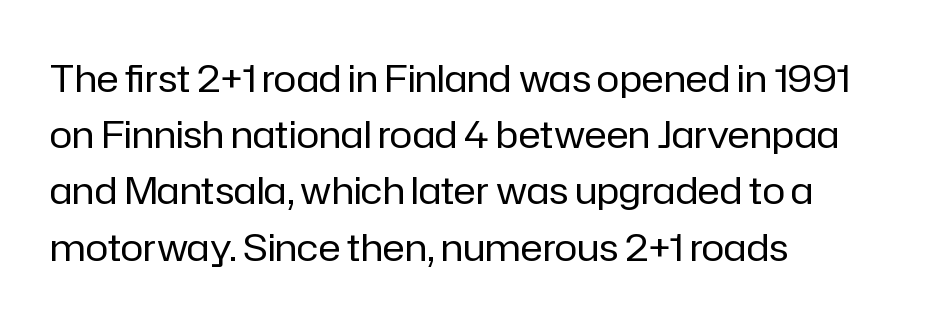
A roman cut, with each character standing at attention. The paragraph has a hard left edge and a soft right edge. This is not heavy type; no bold has been used. There is no visible air inserted between adjacent glyphs. Underline: absent. Notice how descenders clear the ascenders below comfortably — that's standard leading.
